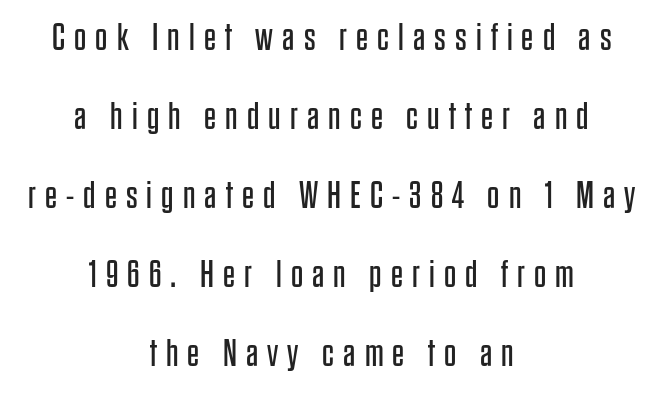
Casual observation: everything's sitting right in the middle. Rule under the text: the space is simply empty. Tracking value appears strongly positive — letters spread wide. Character widths vary here, with narrow letters taking less room than wide ones. How would I describe the line gaps? Wide and relaxed.
